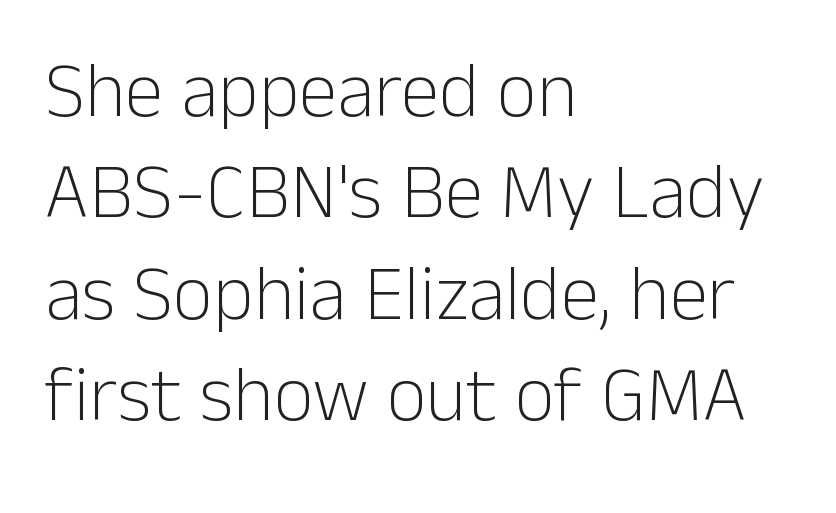
Does the copy run flush right? No — it runs flush left. Characters remain perfectly vertical along every line. Is this a sans? Yes — the strokes have no serifs. This rendering features lettering with no underline. Summary of vertical rhythm: regular, with standard interline spacing. You could not count columns in this text — the font is proportionally spaced.
